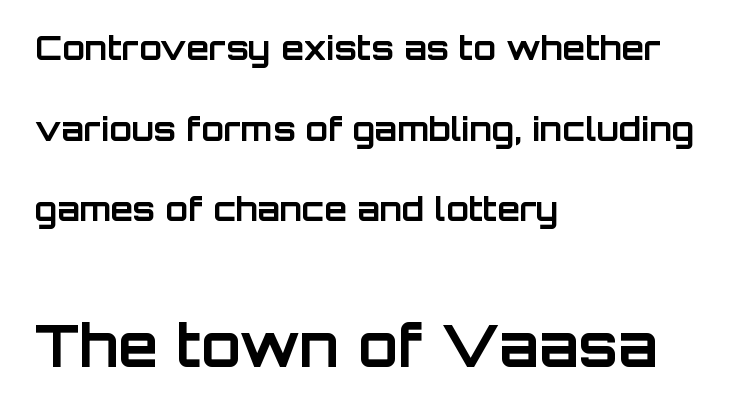
The image shows 58 px bold sans-serif type, upright; set left-aligned, loose line spacing (2.44x), normal letter spacing, not underlined; the second (bottom) block is 1.76x larger; low stroke contrast and a large x-height.
